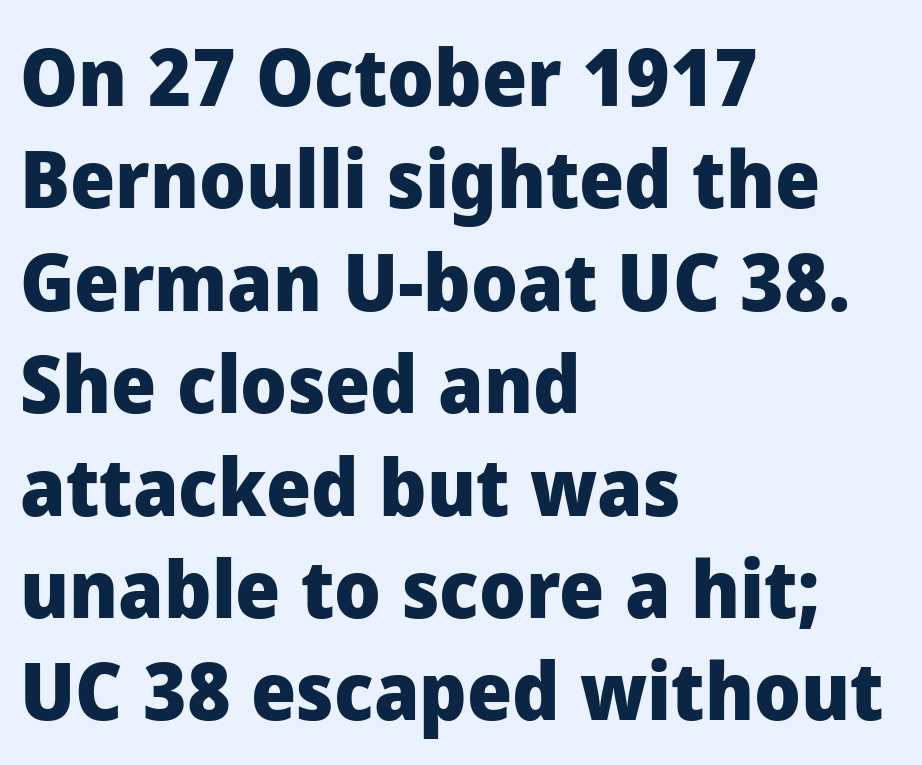
Are there feet on the stems? There aren't — it's a sans. This block has exactly the height ordinary leading produces. Note the varied advance widths — an 'i' is clearly narrower than an 'm'. Descender tails drop into unmarked territory.
